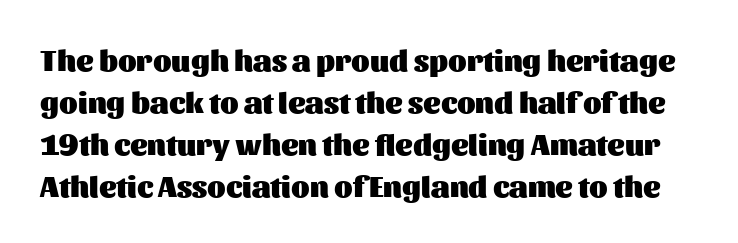
{"serif": "no", "italic": "no", "bold": "yes", "weight": "heavy", "width": "normal", "stroke_contrast": "medium", "x_height": "medium", "monospaced": "no", "underline": "no", "line_spacing": "normal", "line_spacing_ratio": 1.4, "letter_spacing": "normal", "letter_spacing_em": 0.0, "glyph_px": 30}
